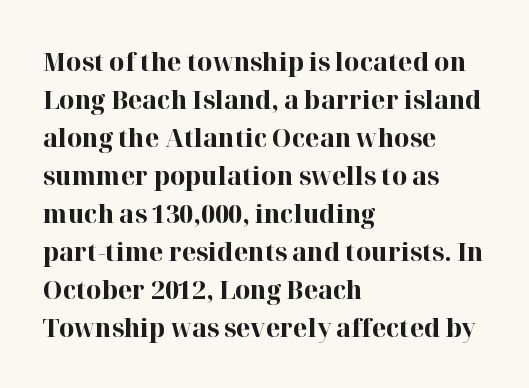
Horizontal alignment here is leftward, the default for most running prose. Nothing unusual about the tracking: characters are spaced as the font intends. Students, observe: this is what conventionally led text looks like. Does the lettering tilt? It doesn't — this is upright.
